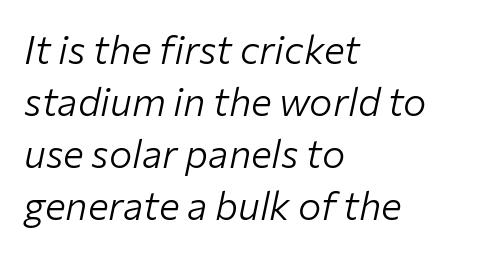
The image shows 39 px light type, italic (leaning right); set left-aligned, normal line spacing (1.33x), normal letter spacing, not underlined; low stroke contrast and a medium x-height.
